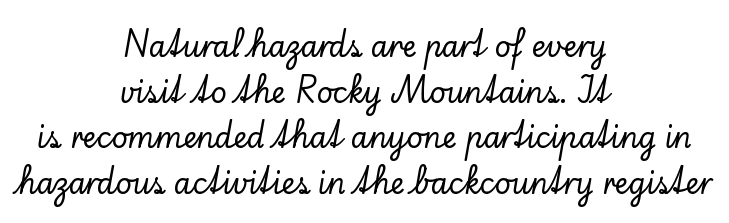
Casual observation: everything's sitting right in the middle. Letter spacing: default. These lines sit exactly where default settings would place them. You could not count columns in this text — the font is proportionally spaced. Letters rest on an invisible, unmarked baseline.
